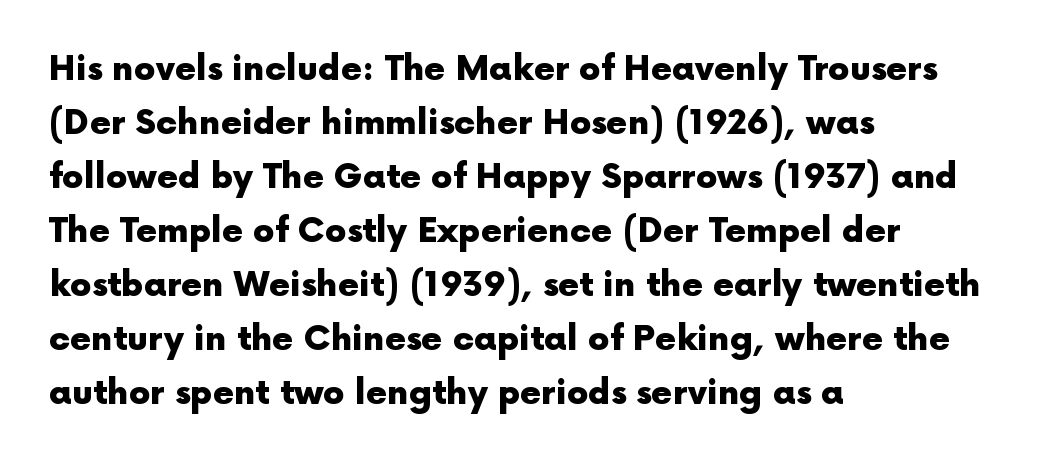
The image shows 34 px heavy sans-serif type, upright; set left-aligned, normal line spacing (1.59x), normal letter spacing, not underlined; a medium x-height.
